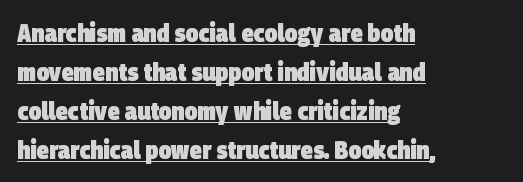
If you drew a ruler down the left edge, every line would touch it. The specimen includes a rule beneath the text block's lines. Heavy, bold letterforms. This sample uses plain, unmodified letter spacing.
